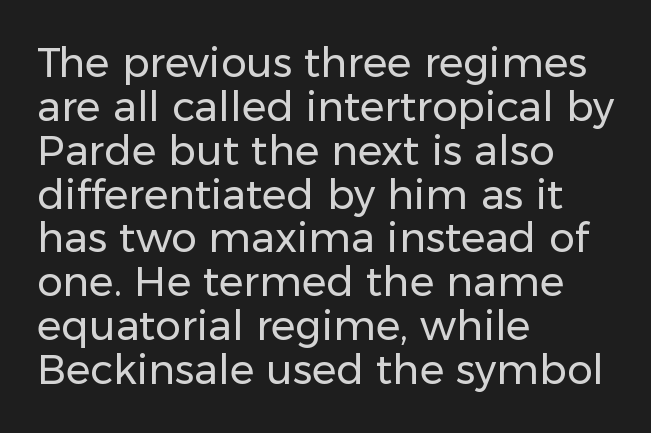
The passage shown is typeset with a sans-serif family. The lines in this sample share a left origin and differ only in where they stop. Look at the tracking — it's just the regular setting, nothing added. Descender tails drop into unmarked territory. The letters look calm and open, with moderate or lighter stems.
